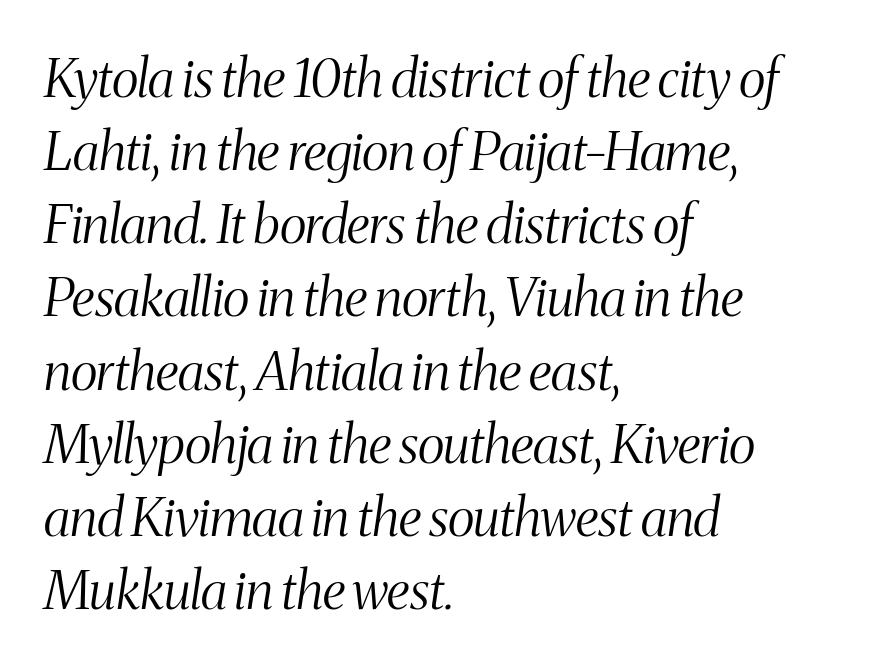
{"serif": "yes", "italic": "yes", "lean": "right", "slant_degrees": 8, "bold": "no", "weight": "light", "width": "condensed", "stroke_contrast": "medium", "x_height": "medium", "monospaced": "no", "underline": "no", "align": "left", "line_spacing": "normal", "line_spacing_ratio": 1.38, "letter_spacing": "normal", "letter_spacing_em": 0.0, "glyph_px": 53}
